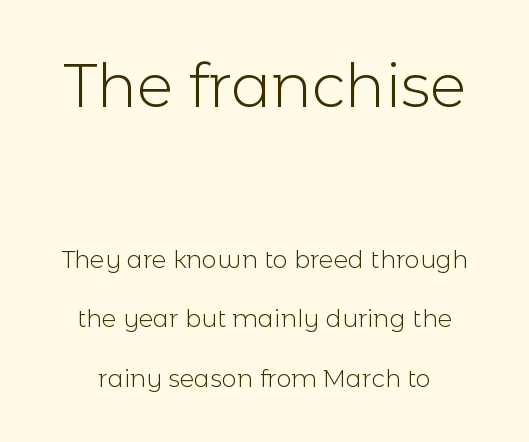
{"serif": "no", "italic": "no", "bold": "no", "weight": "light", "width": "normal", "x_height": "medium", "monospaced": "no", "underline": "no", "line_spacing": "loose", "line_spacing_ratio": 2.47, "letter_spacing": "normal", "letter_spacing_em": 0.0, "larger_block": "first", "size_ratio": 2.5, "glyph_px": 60}
